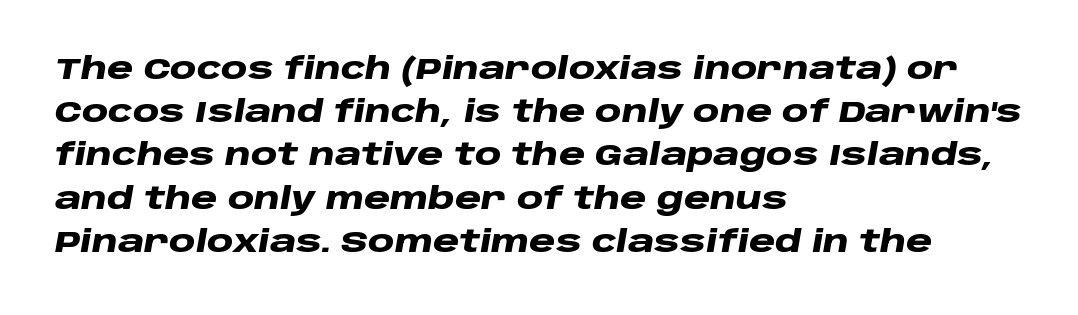
{"italic": "yes", "lean": "right", "slant_degrees": 10, "bold": "yes", "weight": "heavy", "width": "wide", "stroke_contrast": "low", "x_height": "large", "monospaced": "no", "underline": "no", "align": "left", "line_spacing": "normal", "line_spacing_ratio": 1.44, "letter_spacing": "normal", "letter_spacing_em": 0.0, "glyph_px": 30}
